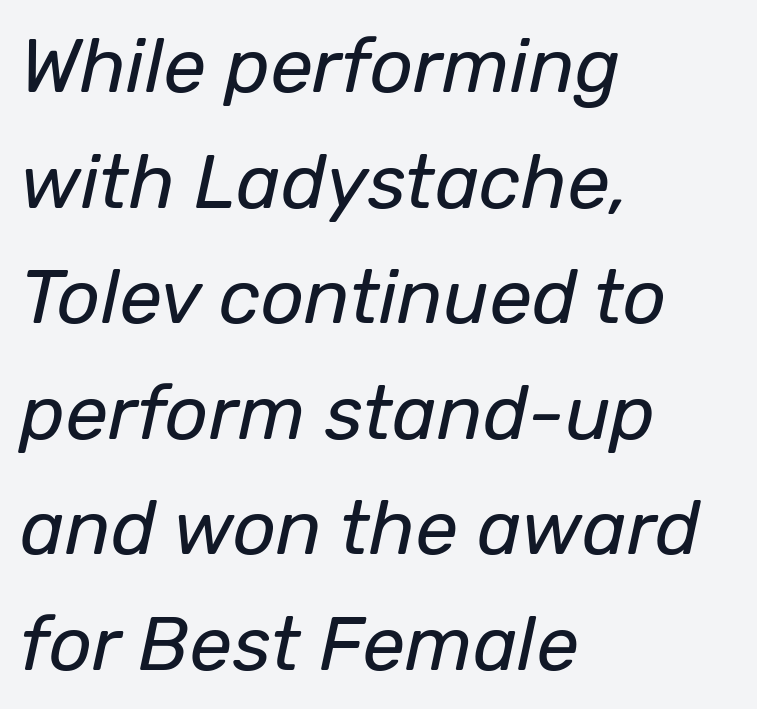
{"italic": "yes", "lean": "right", "slant_degrees": 12, "bold": "no", "weight": "regular", "width": "normal", "stroke_contrast": "low", "x_height": "medium", "monospaced": "no", "underline": "no", "align": "left", "line_spacing": "normal", "line_spacing_ratio": 1.52, "letter_spacing": "normal", "letter_spacing_em": 0.0, "glyph_px": 76}
